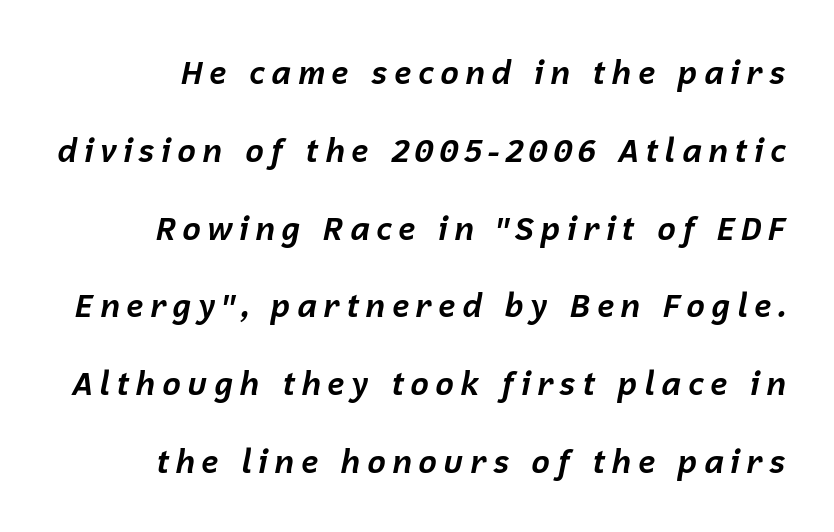
Compared with typical paragraphs, the rows here are farther apart. If you drew a line through each stem, it would be angled. Anything drawn beneath the words? Only blank space. Plenty of ink on the page — the face is bold. Spacing verdict: proportional, widths tailored to each character.
